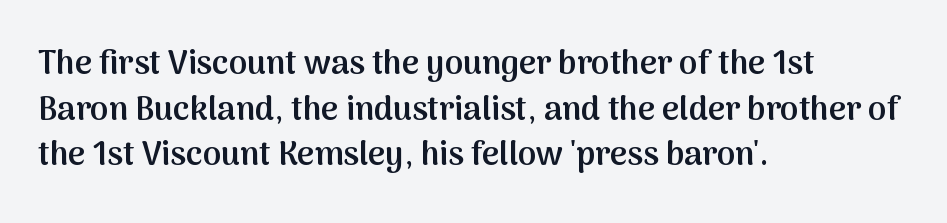
Moderately thickened strokes mark this as semibold type. How would I describe the line gaps? Plain and ordinary. Letters rest on an invisible, unmarked baseline. Here the designer chose a conventional face with non-uniform glyph widths.
